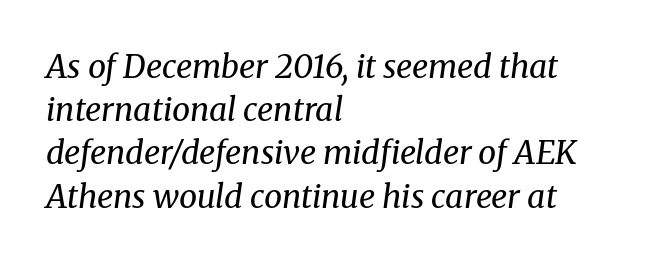
Is the block centered? No — it sits flush against the left margin. The designer went with a serif here, giving each stem small feet. The weight tops out at a normal text grade. A clean baseline with only descenders dipping below it. Is this a fixed-width face? No — the glyphs have proportional, varying widths.
